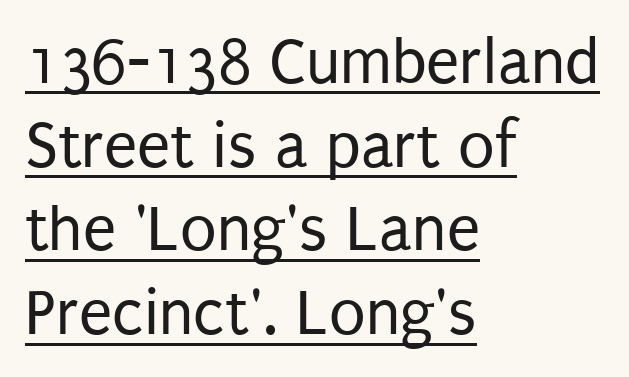
Character widths vary here, with narrow letters taking less room than wide ones. The passage shown is typeset with a sans-serif family. Weight: regular or lighter. Evenly set lines give the paragraph a standard silhouette. This rendering features underlined lettering.
